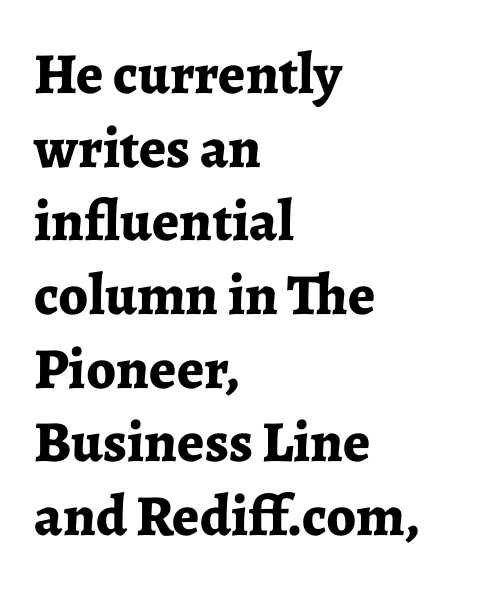
Q: Is the text bold? A: Yes.
Q: Is the text italic (slanted)? A: No, it is upright.
Q: Is the typeface a serif or a sans-serif typeface? A: Serif.
Q: Is the text underlined? A: No.
Q: How is the paragraph aligned? A: Left-aligned.
Q: Is the spacing between letters normal or unusually wide? A: Normal.
Q: Is the spacing between lines tight, normal or loose? A: Normal.
Q: Width (condensed, normal, or wide)? A: Normal.
Q: Stroke contrast? A: Low.
Q: x-height? A: Medium.
Q: Monospaced? A: No.
